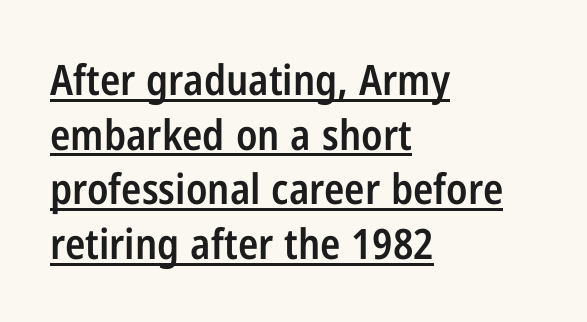
{"serif": "no", "italic": "no", "bold": "semi", "weight": "semibold", "width": "condensed", "stroke_contrast": "low", "x_height": "medium", "monospaced": "no", "underline": "yes", "align": "left", "line_spacing": "normal", "line_spacing_ratio": 1.3, "letter_spacing": "normal", "letter_spacing_em": 0.0, "glyph_px": 42}
